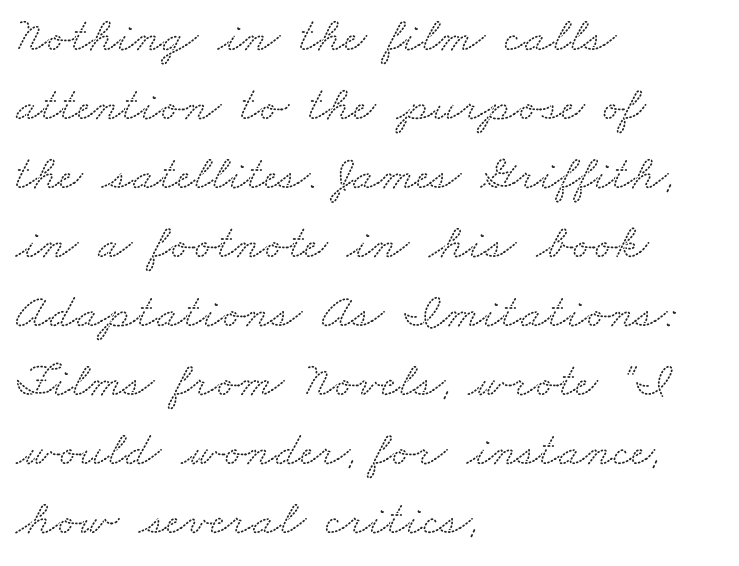
The designer left line spacing at the default. Is this a sans? No — the strokes have serifs. Looks like regular typesetting: each glyph gets only the width it needs. The passage shown has conventional tracking throughout.
